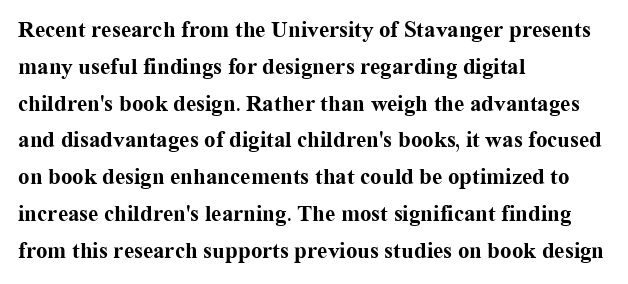
The passage shown stacks its lines at a standard gap. The rag falls on the right side of this text block. Nope, not italic — everything's standing straight. Rule under the text: the space is simply empty. The face used here is rendered with its standard letterfit.
